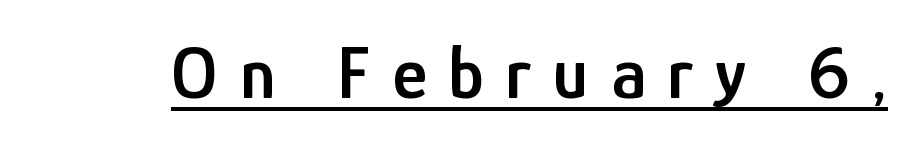
Q: Is the text bold? A: Semi-bold.
Q: Is the text italic (slanted)? A: No, it is upright.
Q: Is the typeface a serif or a sans-serif typeface? A: Sans-serif.
Q: Is the text underlined? A: Yes.
Q: Is the spacing between letters normal or unusually wide? A: Unusually wide.
Q: Width (condensed, normal, or wide)? A: Condensed.
Q: Stroke contrast? A: Low.
Q: x-height? A: Medium.
Q: Monospaced? A: No.
